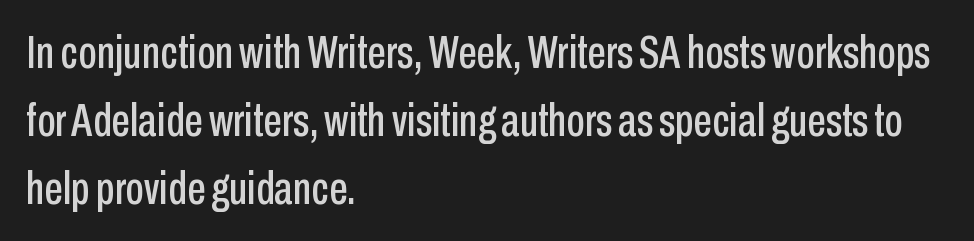
{"serif": "no", "italic": "no", "width": "condensed", "stroke_contrast": "low", "x_height": "medium", "monospaced": "no", "underline": "no", "align": "left", "line_spacing": "normal", "line_spacing_ratio": 1.45, "letter_spacing": "normal", "letter_spacing_em": 0.0, "glyph_px": 47}
